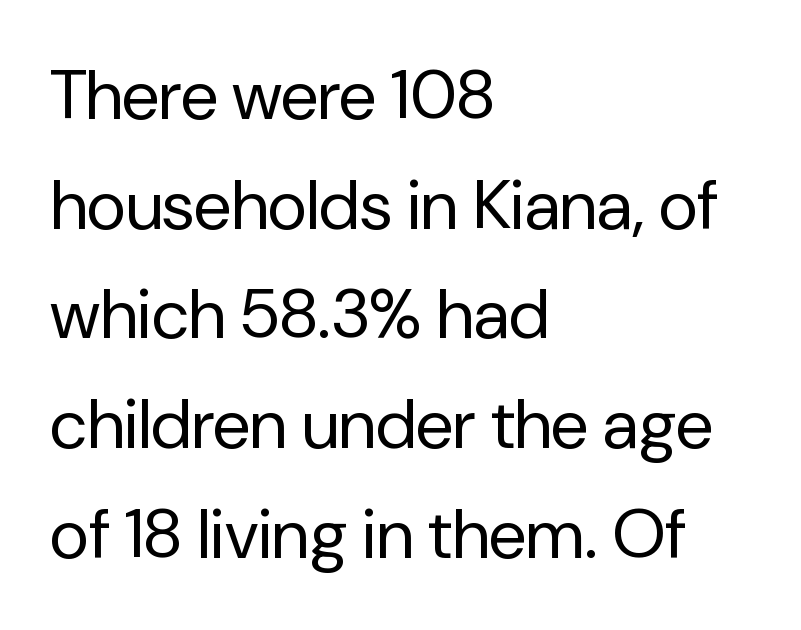
Q: Is the text bold? A: No.
Q: Is the text italic (slanted)? A: No, it is upright.
Q: Is the typeface a serif or a sans-serif typeface? A: Sans-serif.
Q: Is the text underlined? A: No.
Q: How is the paragraph aligned? A: Left-aligned.
Q: Is the spacing between letters normal or unusually wide? A: Normal.
Q: Is the spacing between lines tight, normal or loose? A: Normal.
Q: Width (condensed, normal, or wide)? A: Normal.
Q: Stroke contrast? A: Low.
Q: x-height? A: Medium.
Q: Monospaced? A: No.
